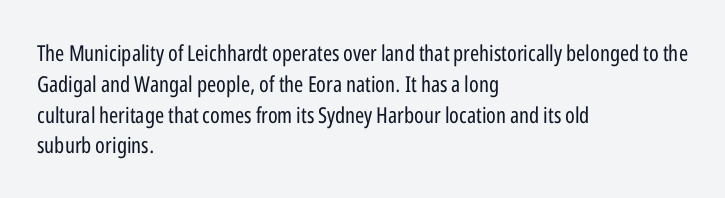
Q: Is the text bold? A: No.
Q: Is the text italic (slanted)? A: No, it is upright.
Q: Is the text underlined? A: No.
Q: How is the paragraph aligned? A: Left-aligned.
Q: Is the spacing between letters normal or unusually wide? A: Normal.
Q: Is the spacing between lines tight, normal or loose? A: Normal.
